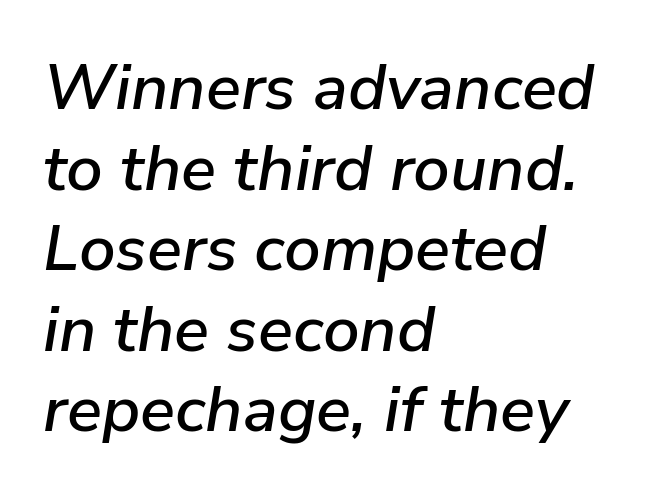
{"italic": "yes", "lean": "right", "slant_degrees": 9, "width": "normal", "stroke_contrast": "low", "x_height": "medium", "monospaced": "no", "underline": "no", "align": "left", "line_spacing_ratio": 1.24, "letter_spacing": "normal", "letter_spacing_em": 0.0, "glyph_px": 65}
